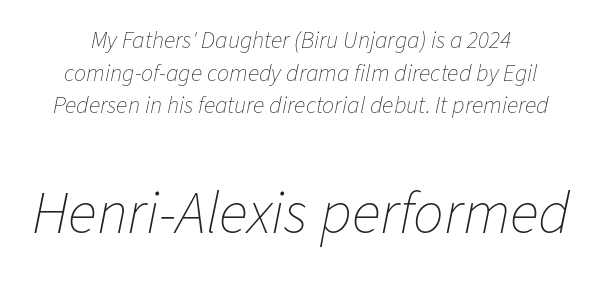
The image shows 61 px thin type, italic (leaning right); set normal line spacing (1.36x), normal letter spacing, not underlined; the second (bottom) block is 2.54x larger; low stroke contrast and a medium x-height.
